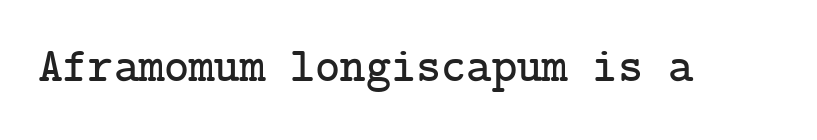
The image shows 48 px serif type, upright; set normal letter spacing, not underlined; low stroke contrast and a medium x-height.
